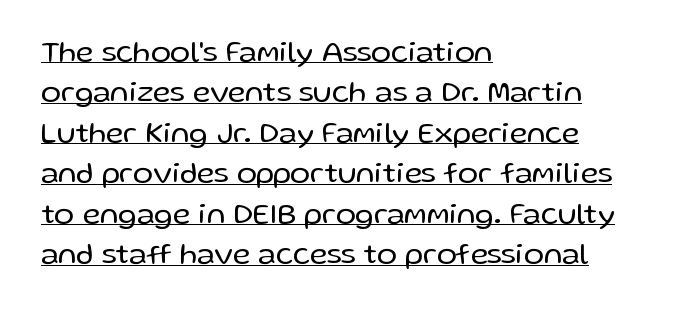
{"serif": "no", "italic": "no", "bold": "no", "weight": "regular", "width": "normal", "stroke_contrast": "low", "x_height": "medium", "monospaced": "no", "underline": "yes", "align": "left", "line_spacing": "normal", "line_spacing_ratio": 1.35, "letter_spacing": "normal", "letter_spacing_em": 0.0, "glyph_px": 30}
